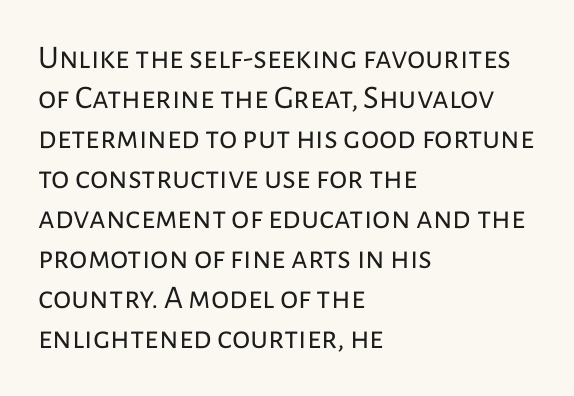
The image shows 33 px regular-weight sans-serif type, upright; set left-aligned, line spacing 1.21x, normal letter spacing, not underlined; low stroke contrast and a medium x-height.
